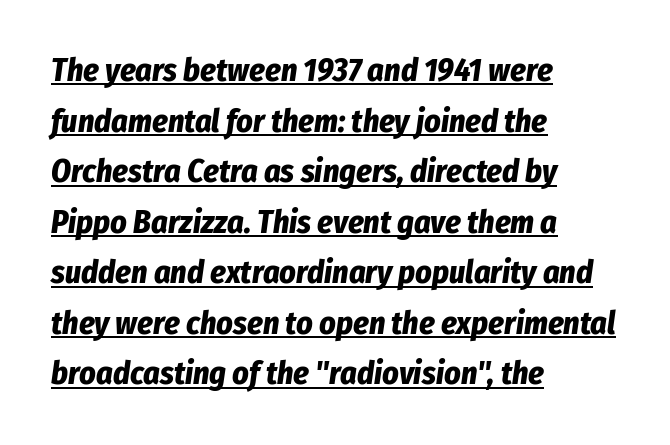
The image shows 32 px bold, condensed type, italic (leaning right); set left-aligned, normal line spacing (1.58x), normal letter spacing, underlined; low stroke contrast and a medium x-height.
